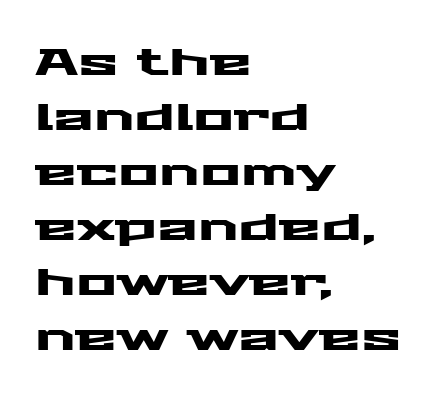
The image shows 38 px wide sans-serif type, upright; set left-aligned, normal line spacing (1.45x), normal letter spacing, not underlined; medium stroke contrast and a medium x-height.
